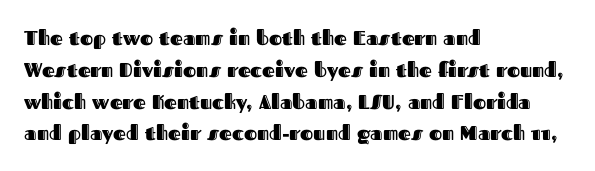
The image shows 20 px text type, upright; set left-aligned, normal line spacing (1.59x), normal letter spacing, not underlined.
